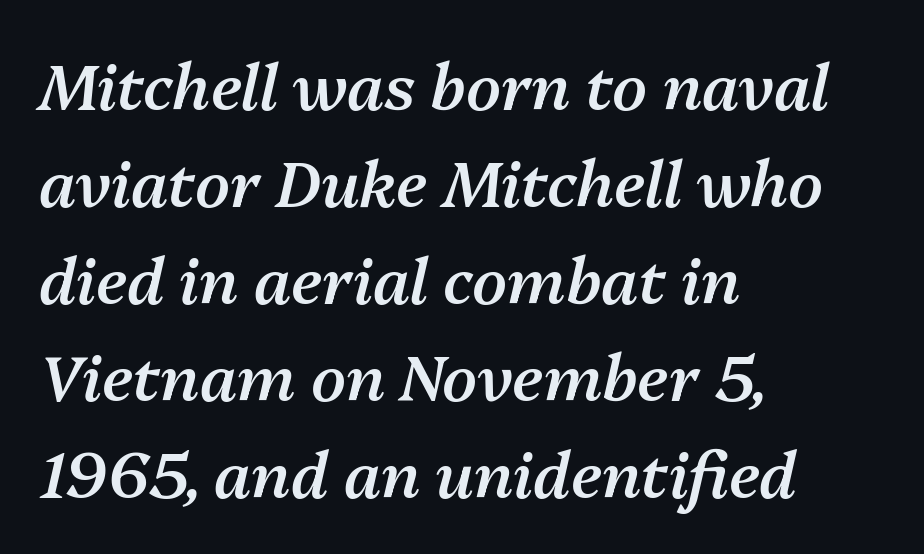
The paragraph shown leans on its left margin. It's the slanting kind of type. The sample has been set in demibold, a notch under bold. This rendering features lettering with no underline. Here the designer chose a conventional face with non-uniform glyph widths. Each word holds together tightly as a unit, with standard inter-letter gaps.
